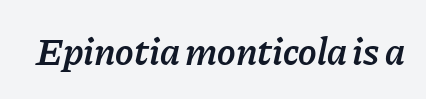
Observe the ordinary spacing: letters are neighbours, not strangers. Think of a printed novel: that variable character pitch is what you see here. It's the slanting kind of type. Descenders hang freely into open space.
